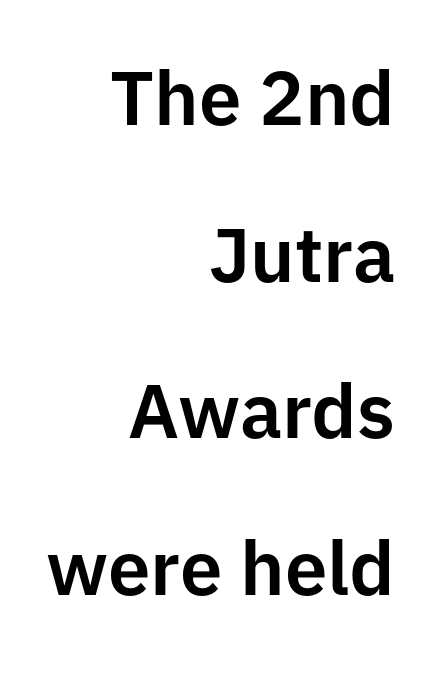
Q: Is the text italic (slanted)? A: No, it is upright.
Q: Is the typeface a serif or a sans-serif typeface? A: Sans-serif.
Q: Is the text underlined? A: No.
Q: How is the paragraph aligned? A: Right-aligned.
Q: Is the spacing between letters normal or unusually wide? A: Normal.
Q: Is the spacing between lines tight, normal or loose? A: Loose.
Q: Width (condensed, normal, or wide)? A: Normal.
Q: Stroke contrast? A: Low.
Q: x-height? A: Medium.
Q: Monospaced? A: No.
